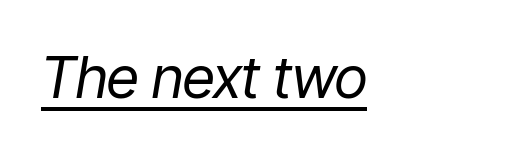
Q: Is the text bold? A: No.
Q: Is the text italic (slanted)? A: Yes, it leans right by about 9 degrees.
Q: Is the text underlined? A: Yes.
Q: Is the spacing between letters normal or unusually wide? A: Normal.
Q: Width (condensed, normal, or wide)? A: Condensed.
Q: Stroke contrast? A: Low.
Q: x-height? A: Medium.
Q: Monospaced? A: No.
